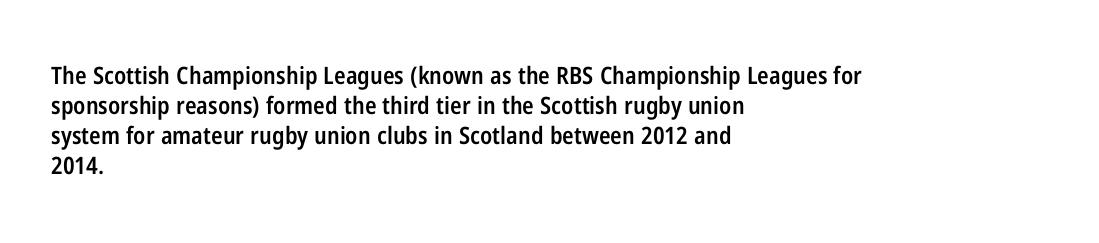
Q: Is the text bold? A: Semi-bold.
Q: Is the text italic (slanted)? A: No, it is upright.
Q: Is the text underlined? A: No.
Q: How is the paragraph aligned? A: Left-aligned.
Q: Is the spacing between letters normal or unusually wide? A: Normal.
Q: Is the spacing between lines tight, normal or loose? A: Normal.
